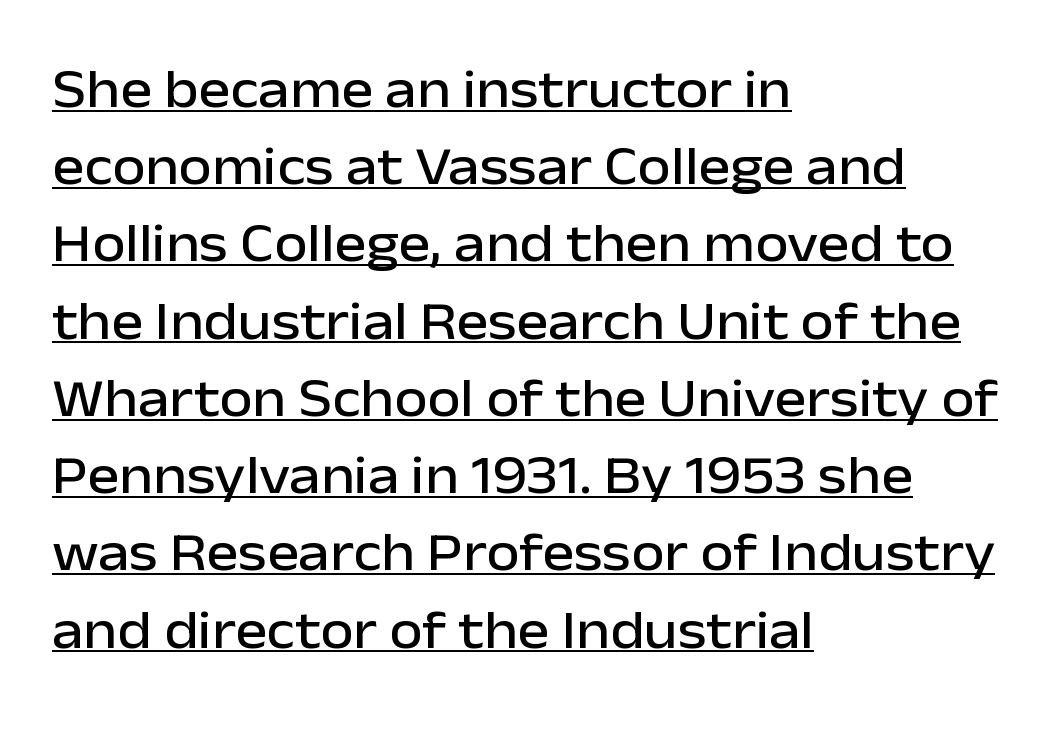
Does the lettering tilt? It doesn't — this is upright. Teacher's note: observe the even left margin — that is flush-left alignment. Looks like regular typesetting: each glyph gets only the width it needs. A sans-serif font was chosen for this passage.
